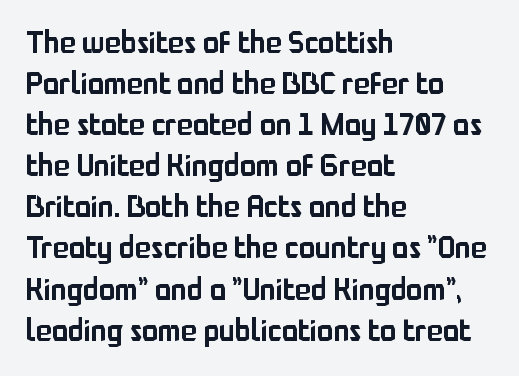
{"serif": "no", "italic": "no", "width": "normal", "stroke_contrast": "low", "x_height": "medium", "monospaced": "no", "underline": "no", "align": "left", "line_spacing": "normal", "line_spacing_ratio": 1.37, "letter_spacing": "normal", "letter_spacing_em": 0.0, "glyph_px": 30}
